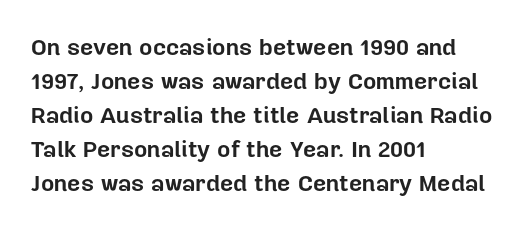
The image shows 23 px bold type, upright; set left-aligned, normal line spacing (1.48x), normal letter spacing, not underlined.
